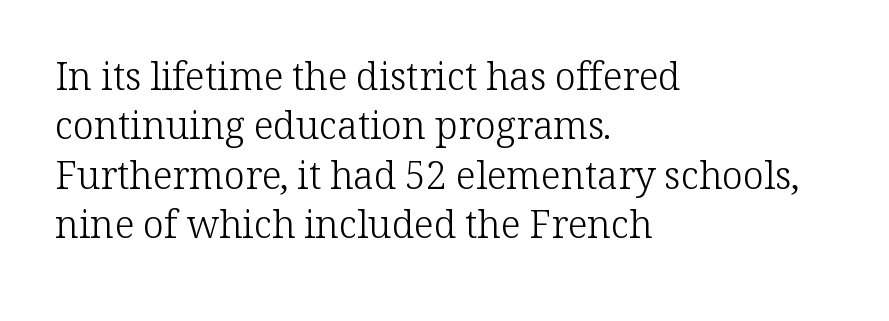
Heft: none added — not bold. A typesetter would label this face a serif. Short and long lines alike share a common starting point at left. Each word holds together tightly as a unit, with standard inter-letter gaps. The rendering uses a moderate line-height, typical for paragraphs. This rendering features lettering with no underline.
